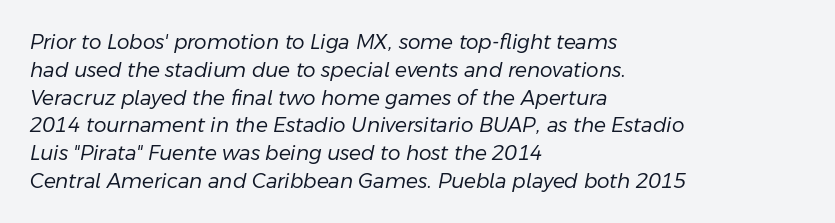
The axis of the letterforms is tilted away from vertical. Descender tails drop into unmarked territory. Look at the tracking — it's just the regular setting, nothing added. One glance says typical: line gaps are just what's usual. Weight: in the light-to-regular range. These lines are set flush left with a ragged right edge.
